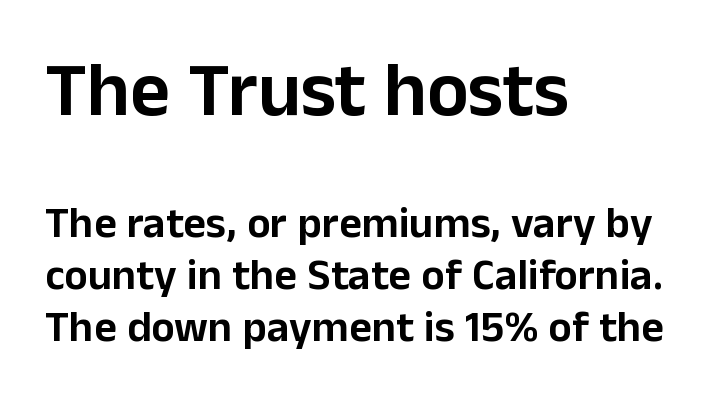
The image shows 77 px sans-serif type, upright; set left-aligned, line spacing 1.18x, normal letter spacing, not underlined; the first (top) block is 1.75x larger; low stroke contrast and a medium x-height.
